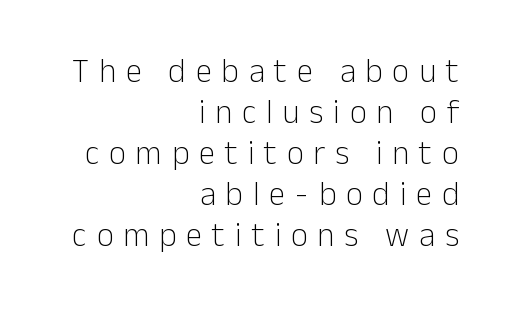
The image shows 33 px light sans-serif type, upright; set right-aligned, line spacing 1.24x, unusually wide letter spacing (+0.3 em), not underlined; low stroke contrast and a medium x-height.
